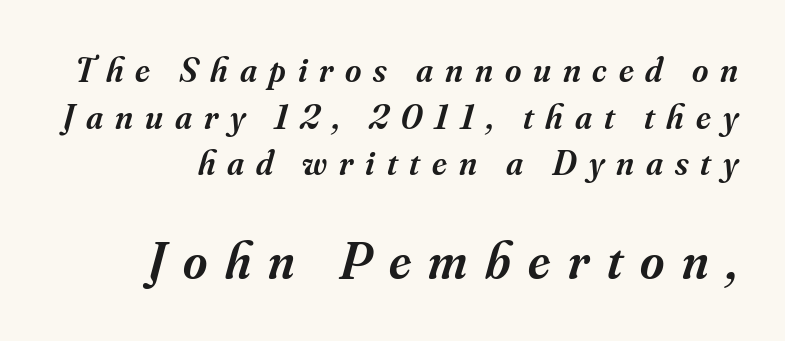
{"serif": "yes", "italic": "yes", "lean": "right", "slant_degrees": 16, "bold": "semi", "weight": "semibold", "width": "normal", "stroke_contrast": "medium", "x_height": "small", "monospaced": "no", "underline": "no", "line_spacing": "normal", "line_spacing_ratio": 1.33, "letter_spacing": "wide", "letter_spacing_em": 0.34, "larger_block": "second", "size_ratio": 1.49, "glyph_px": 52}
